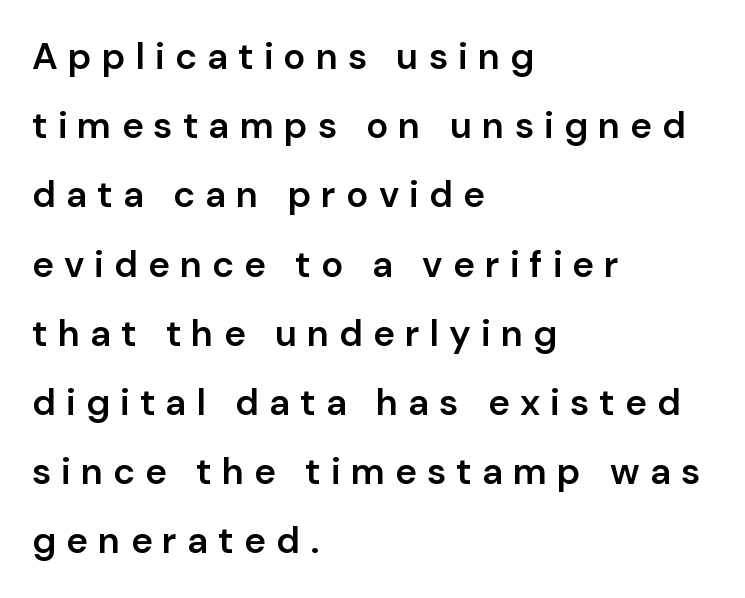
Tracking value appears strongly positive — letters spread wide. Here the designer chose a conventional face with non-uniform glyph widths. The letters stand upright; this is a roman face. Casual observation: everything's shoved over to the left.
